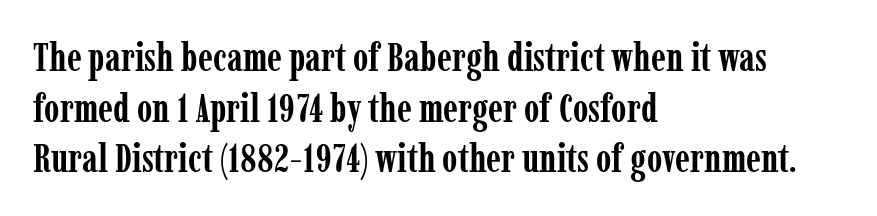
The image shows 39 px semibold, condensed serif type, upright; set left-aligned, normal line spacing (1.3x), normal letter spacing, not underlined; low stroke contrast and a medium x-height.
